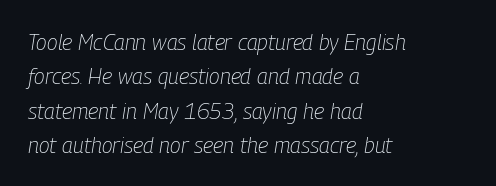
On a weight scale, this lands at 450 or below. Does extra space separate the letters? No, they use regular spacing. Quick note: italic. All the whitespace from short lines collects on the right.
